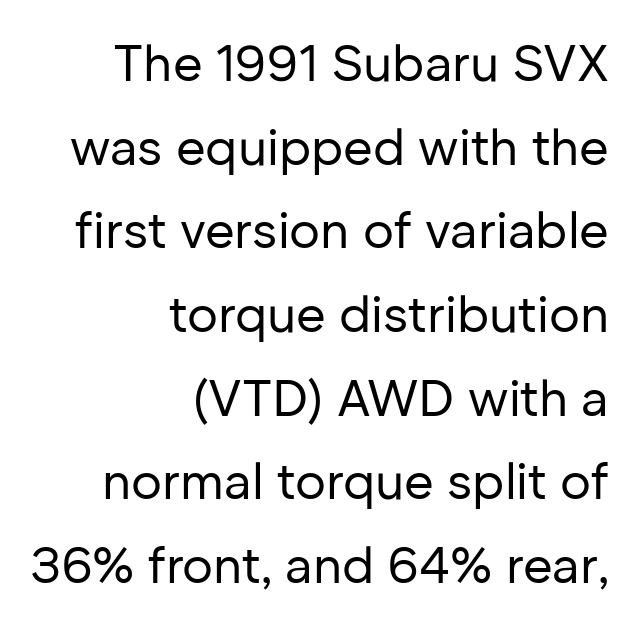
{"serif": "no", "italic": "no", "bold": "no", "weight": "regular", "width": "normal", "stroke_contrast": "low", "x_height": "medium", "monospaced": "no", "underline": "no", "align": "right", "line_spacing": "normal", "line_spacing_ratio": 1.64, "letter_spacing": "normal", "letter_spacing_em": 0.0, "glyph_px": 51}
